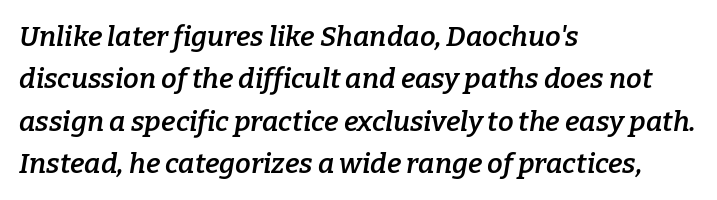
{"serif": "yes", "italic": "yes", "lean": "right", "slant_degrees": 9, "bold": "semi", "weight": "semibold", "width": "normal", "stroke_contrast": "low", "x_height": "medium", "monospaced": "no", "underline": "no", "align": "left", "line_spacing": "normal", "line_spacing_ratio": 1.51, "letter_spacing": "normal", "letter_spacing_em": 0.0, "glyph_px": 28}
